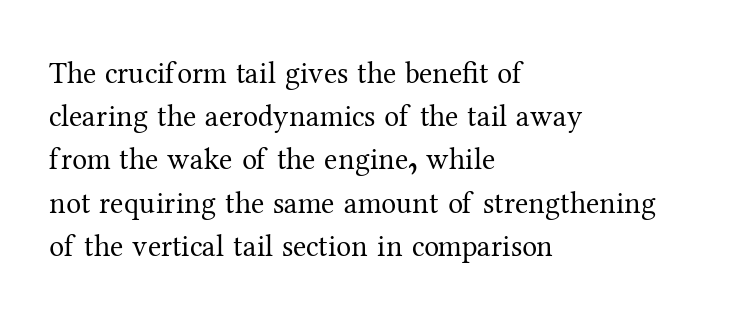
Think of a printed novel: that variable character pitch is what you see here. Rows of type keep a routine distance in the vertical direction. A roman cut, with each character standing at attention. Stems and bowls with no extra thickness — not bold. Descenders are the only things crossing below the line. Yep, those are serifs on the letters.
